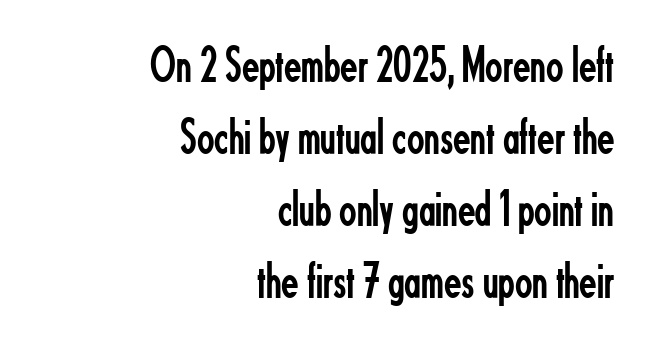
Letterform terminals end flat and unadorned throughout the passage. One-word summary of the alignment: right. Vertical spacing — default. The rendering keeps characters at their native spacing.
